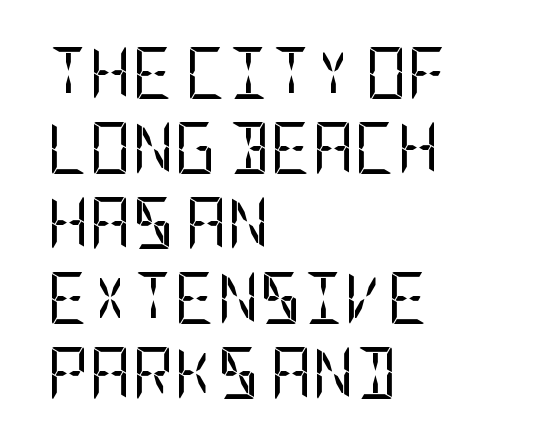
The lines in this sample share a left origin and differ only in where they stop. Is the stroke heavy? The answer is a plain regular-or-lighter. These lines were composed using upright roman letters. The characters display no serif detailing; their extremities are plain. The letterforms sit shoulder to shoulder at normal distance. The strip under each line holds only bare page.
